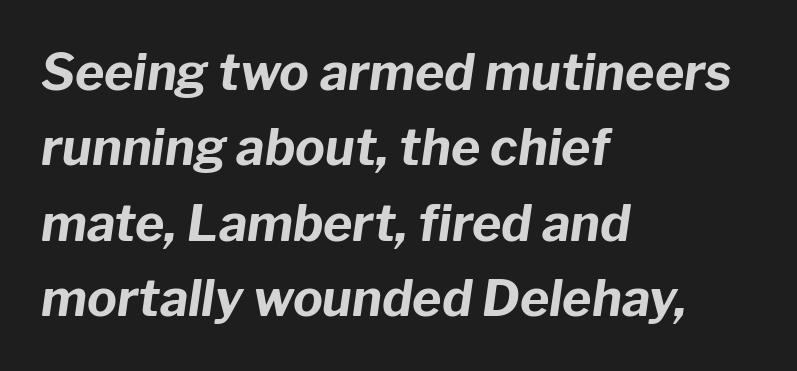
These lines are rendered in a variable-pitch font. Caption: standard tracking, unaltered. Regular leading. This rendering uses left alignment, leaving the right contour irregular.
